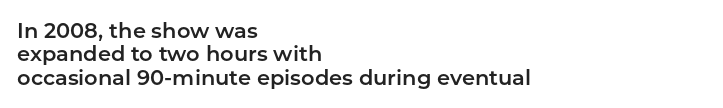
These lines stack with their left ends in a neat column. No extra tracking has been applied to these lines. Vertically, the passage feels compressed, each row crowding the next. The gap between lines stays unmarked.
